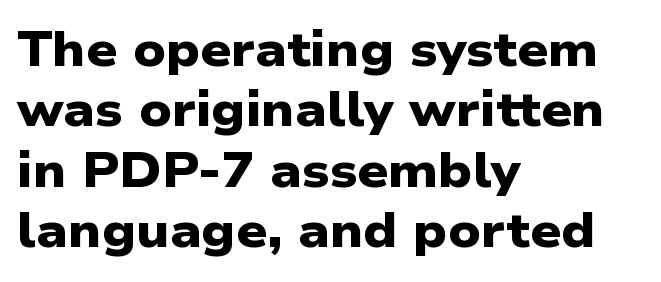
The image shows 48 px heavy, wide sans-serif type; set left-aligned, normal line spacing (1.26x), normal letter spacing, not underlined; low stroke contrast and a medium x-height.
